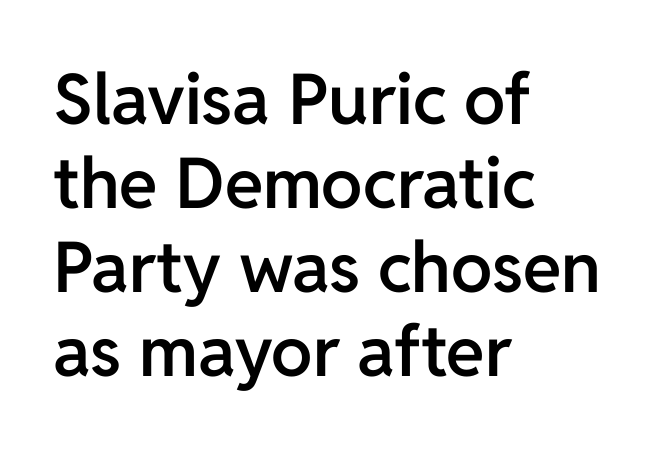
Q: Is the text bold? A: Semi-bold.
Q: Is the text italic (slanted)? A: No, it is upright.
Q: Is the typeface a serif or a sans-serif typeface? A: Sans-serif.
Q: Is the text underlined? A: No.
Q: How is the paragraph aligned? A: Left-aligned.
Q: Is the spacing between letters normal or unusually wide? A: Normal.
Q: Width (condensed, normal, or wide)? A: Normal.
Q: Stroke contrast? A: Low.
Q: x-height? A: Medium.
Q: Monospaced? A: No.
